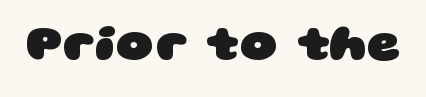
Q: Is the text bold? A: Yes.
Q: Is the typeface a serif or a sans-serif typeface? A: Sans-serif.
Q: Is the text underlined? A: No.
Q: Is the spacing between letters normal or unusually wide? A: Normal.
Q: Width (condensed, normal, or wide)? A: Wide.
Q: Stroke contrast? A: Low.
Q: x-height? A: Large.
Q: Monospaced? A: No.
